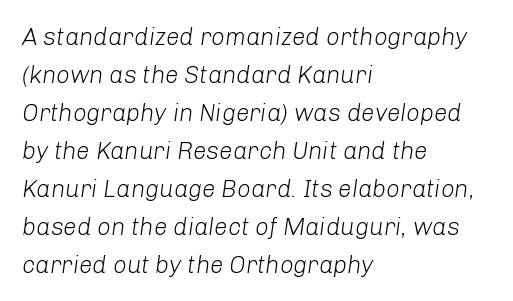
The image shows 24 px text type, italic (leaning right); set left-aligned, normal line spacing (1.58x), normal letter spacing, not underlined.
